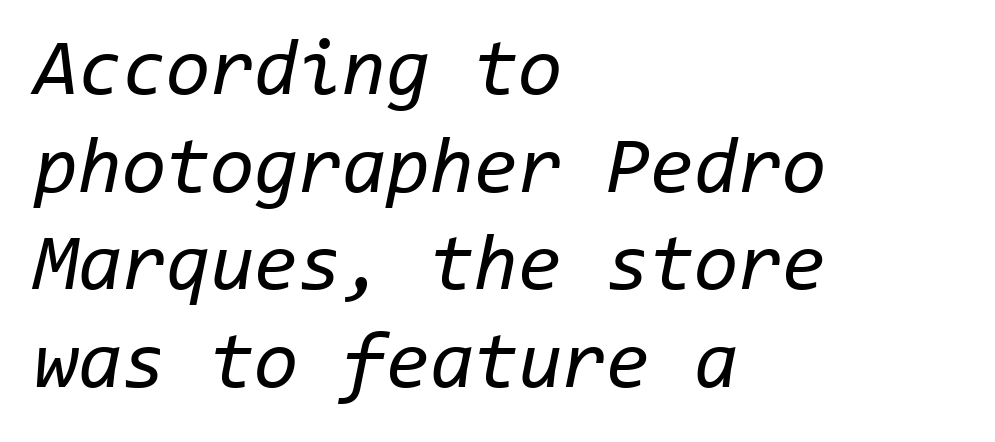
The paragraph has a hard left edge and a soft right edge. Looks like terminal output: every glyph gets an equal slot. Bare-footed words on every line. Counters stay open thanks to moderate or lighter strokes. The font's italic variant was chosen for this text.
